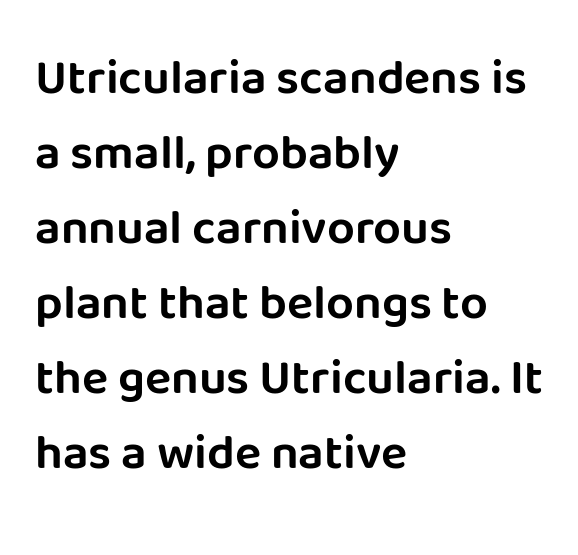
The image shows 49 px sans-serif type, upright; set left-aligned, normal line spacing (1.53x), normal letter spacing, not underlined; low stroke contrast and a large x-height.
